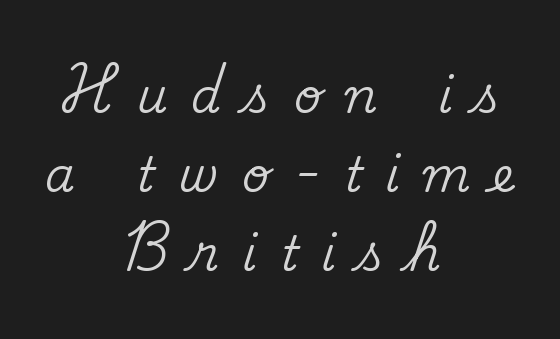
The letters advance in unequal steps, a hallmark of proportional type. The lines in this sample share a center point and differ in where they start and stop. The leading is moderate, giving the passage an even texture. Letters rest on an invisible, unmarked baseline. Students, note that the glyphs here are deliberately spaced far apart.
